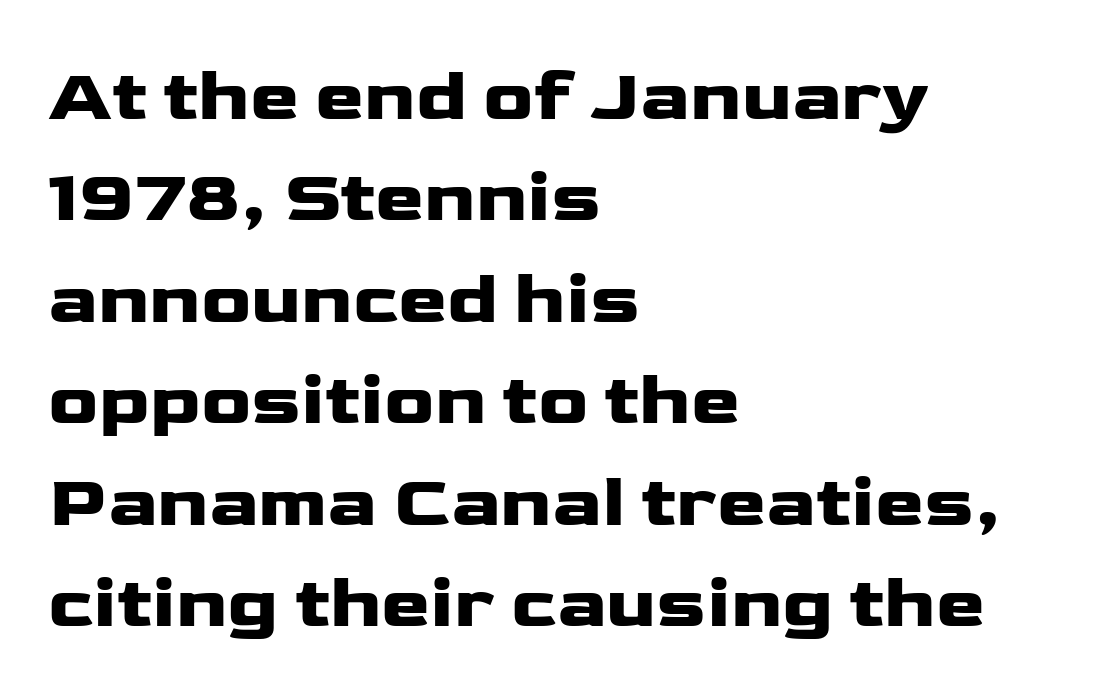
The image shows 74 px wide sans-serif type, upright; set left-aligned, normal line spacing (1.37x), normal letter spacing, not underlined; low stroke contrast and a medium x-height.
